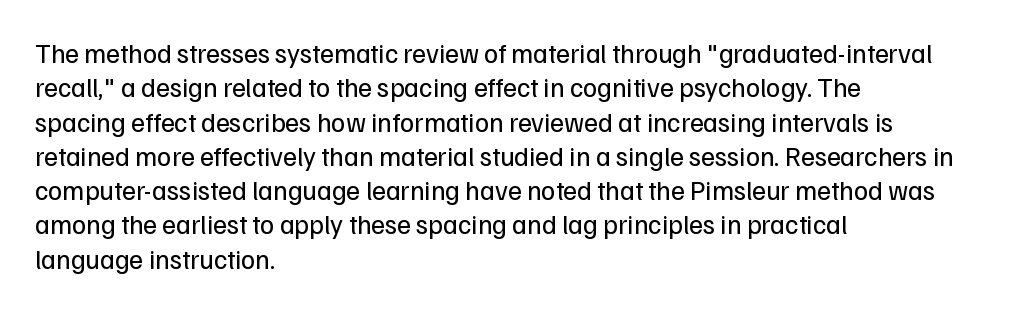
The letterforms sit at book weight or below. Honestly, the letter spacing is just normal — you wouldn't notice it. The type sits square on the baseline with zero lean. Unmarked baselines from the first word to the last. The text block is weighted toward the left margin, trailing off unevenly rightward. The designer left line spacing at the default.
